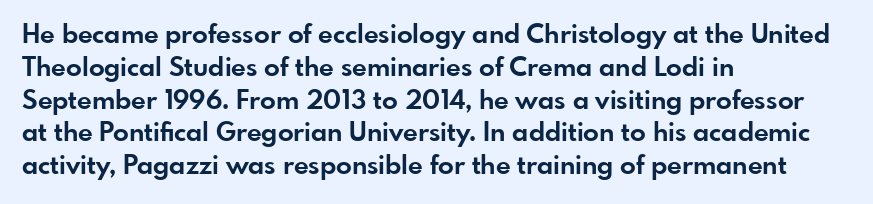
Q: Is the text bold? A: Yes.
Q: Is the text italic (slanted)? A: No, it is upright.
Q: Is the text underlined? A: No.
Q: How is the paragraph aligned? A: Left-aligned.
Q: Is the spacing between letters normal or unusually wide? A: Normal.
Q: Is the spacing between lines tight, normal or loose? A: Normal.
